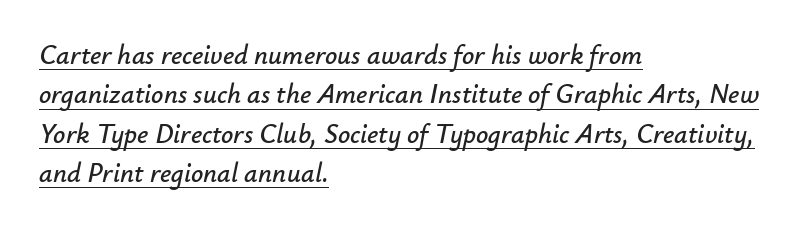
Does the leading feel generous? No, just average. Underline: present. Nothing unusual about the tracking: characters are spaced as the font intends. This sample is left-justified, so line endings fall wherever the words run out.
